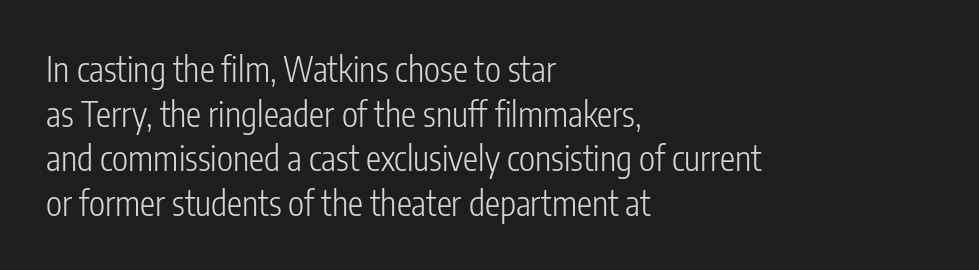
Q: Is the text bold? A: No.
Q: Is the text italic (slanted)? A: No, it is upright.
Q: Is the typeface a serif or a sans-serif typeface? A: Sans-serif.
Q: Is the text underlined? A: No.
Q: How is the paragraph aligned? A: Left-aligned.
Q: Is the spacing between letters normal or unusually wide? A: Normal.
Q: Is the spacing between lines tight, normal or loose? A: Normal.
Q: Width (condensed, normal, or wide)? A: Condensed.
Q: Stroke contrast? A: Low.
Q: x-height? A: Medium.
Q: Monospaced? A: No.
